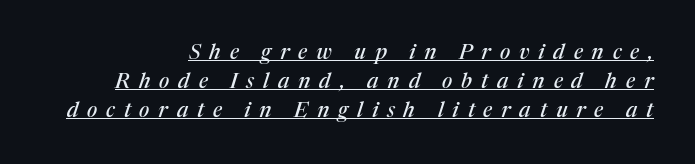
{"italic": "yes", "lean": "right", "slant_degrees": 17, "underline": "yes", "align": "right", "line_spacing": "normal", "line_spacing_ratio": 1.38, "letter_spacing": "wide", "letter_spacing_em": 0.42, "glyph_px": 21}
